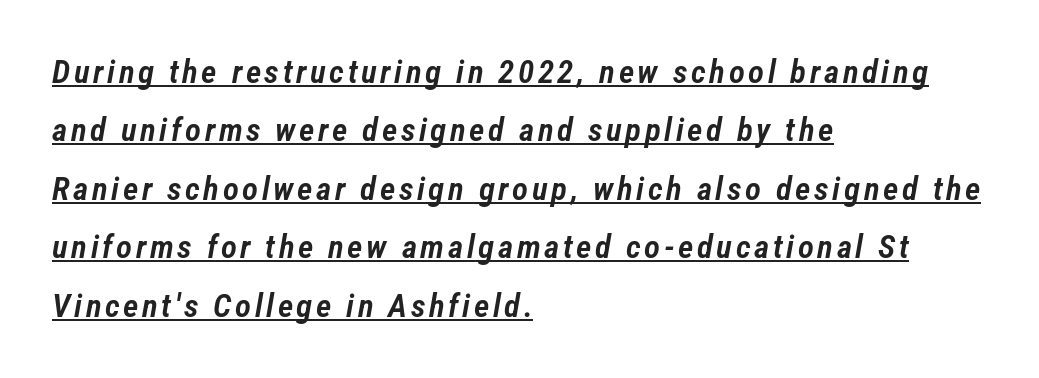
{"italic": "yes", "lean": "right", "slant_degrees": 12, "bold": "semi", "weight": "semibold", "width": "condensed", "stroke_contrast": "low", "x_height": "medium", "monospaced": "no", "underline": "yes", "align": "left", "line_spacing_ratio": 1.77, "glyph_px": 33}
